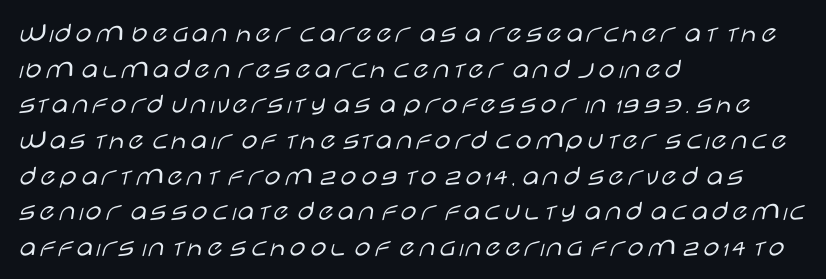
Q: Is the text bold? A: No.
Q: Is the text italic (slanted)? A: Yes.
Q: Is the typeface a serif or a sans-serif typeface? A: Sans-serif.
Q: Is the text underlined? A: No.
Q: How is the paragraph aligned? A: Left-aligned.
Q: Is the spacing between letters normal or unusually wide? A: Normal.
Q: Width (condensed, normal, or wide)? A: Wide.
Q: Stroke contrast? A: Low.
Q: x-height? A: Large.
Q: Monospaced? A: No.
